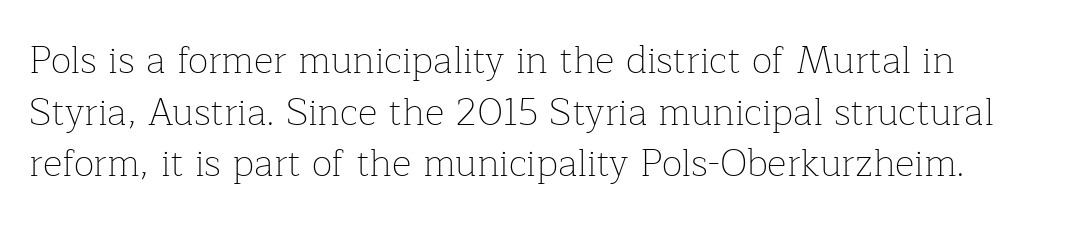
Q: Is the text bold? A: No.
Q: Is the text italic (slanted)? A: No, it is upright.
Q: Is the typeface a serif or a sans-serif typeface? A: Serif.
Q: Is the text underlined? A: No.
Q: Is the spacing between letters normal or unusually wide? A: Normal.
Q: Is the spacing between lines tight, normal or loose? A: Normal.
Q: Width (condensed, normal, or wide)? A: Normal.
Q: Stroke contrast? A: Low.
Q: x-height? A: Medium.
Q: Monospaced? A: No.
